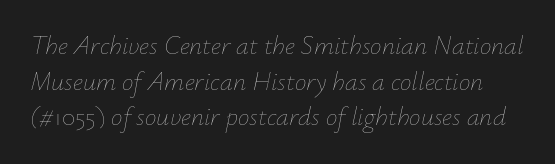
The image shows 26 px text type, italic (leaning right); set normal line spacing (1.37x), normal letter spacing, not underlined.
